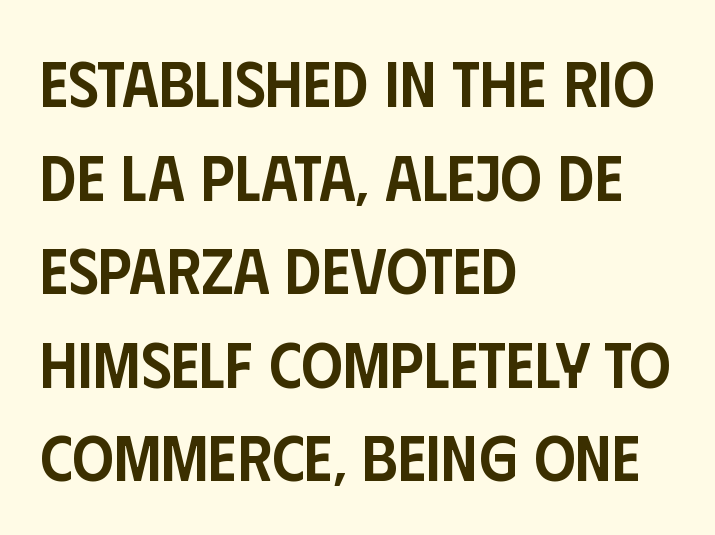
Q: Is the text bold? A: Semi-bold.
Q: Is the text italic (slanted)? A: No, it is upright.
Q: Is the typeface a serif or a sans-serif typeface? A: Sans-serif.
Q: Is the text underlined? A: No.
Q: How is the paragraph aligned? A: Left-aligned.
Q: Is the spacing between letters normal or unusually wide? A: Normal.
Q: Is the spacing between lines tight, normal or loose? A: Normal.
Q: Width (condensed, normal, or wide)? A: Condensed.
Q: Stroke contrast? A: Low.
Q: x-height? A: Large.
Q: Monospaced? A: No.
